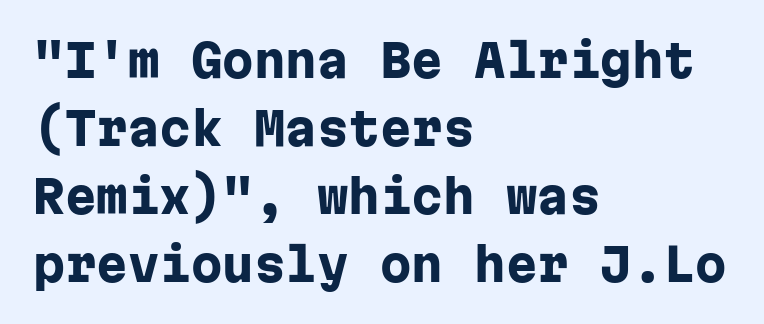
Q: Is the text bold? A: Yes.
Q: Is the text italic (slanted)? A: No, it is upright.
Q: Is the typeface a serif or a sans-serif typeface? A: Sans-serif.
Q: Is the text underlined? A: No.
Q: How is the paragraph aligned? A: Left-aligned.
Q: Is the spacing between letters normal or unusually wide? A: Normal.
Q: Is the spacing between lines tight, normal or loose? A: Normal.
Q: Width (condensed, normal, or wide)? A: Normal.
Q: Stroke contrast? A: Low.
Q: x-height? A: Medium.
Q: Monospaced? A: Yes.
